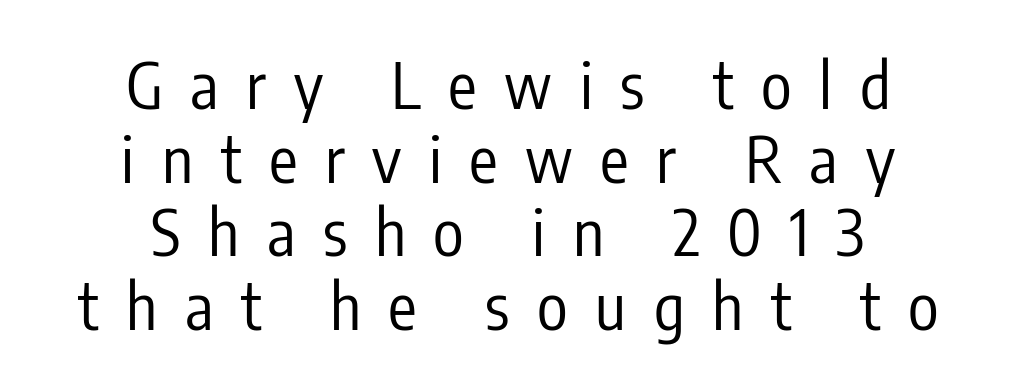
{"serif": "no", "italic": "no", "bold": "no", "weight": "regular", "width": "condensed", "stroke_contrast": "low", "x_height": "medium", "monospaced": "no", "underline": "no", "align": "center", "line_spacing": "tight", "line_spacing_ratio": 1.15, "letter_spacing": "wide", "letter_spacing_em": 0.43, "glyph_px": 64}
